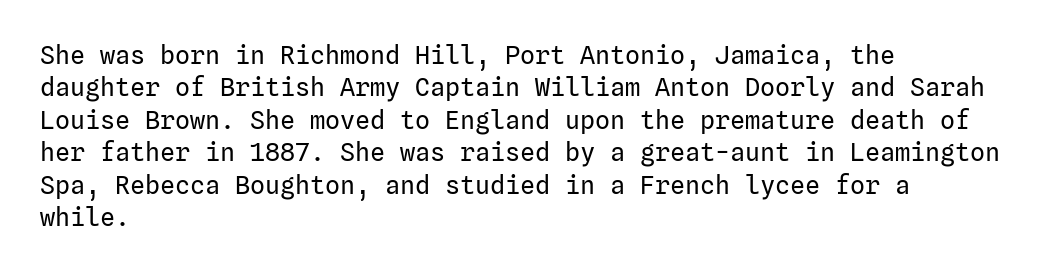
The image shows 25 px text type, upright; set left-aligned, normal line spacing (1.3x), normal letter spacing, not underlined.
